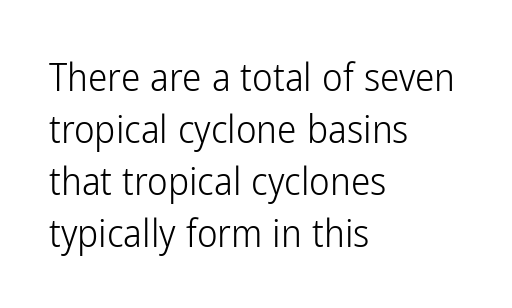
The image shows 39 px light, condensed sans-serif type, upright; set left-aligned, normal line spacing (1.33x), normal letter spacing, not underlined; low stroke contrast and a medium x-height.
